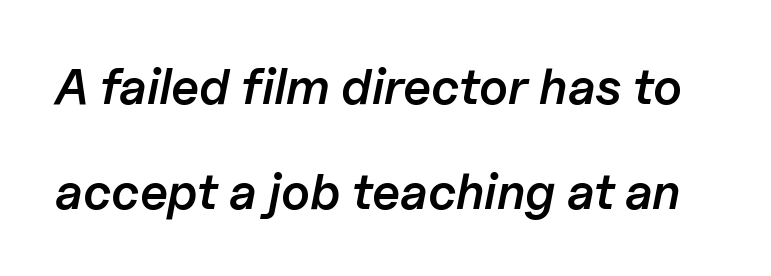
{"italic": "yes", "lean": "right", "slant_degrees": 11, "bold": "semi", "weight": "semibold", "width": "normal", "stroke_contrast": "low", "x_height": "medium", "monospaced": "no", "underline": "no", "line_spacing": "loose", "line_spacing_ratio": 2.1, "letter_spacing": "normal", "letter_spacing_em": 0.0, "glyph_px": 50}
